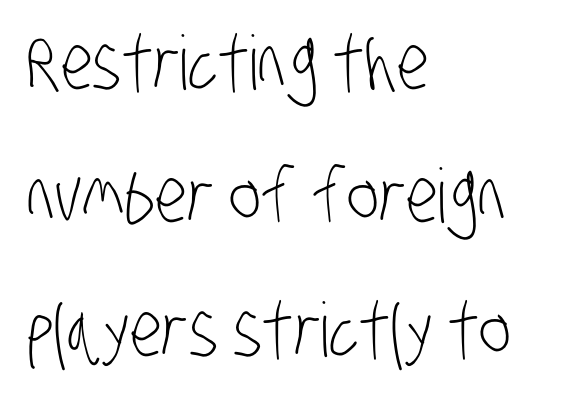
The image shows 75 px light, condensed sans-serif type; set left-aligned, line spacing 1.78x, normal letter spacing, not underlined; low stroke contrast and a large x-height.
